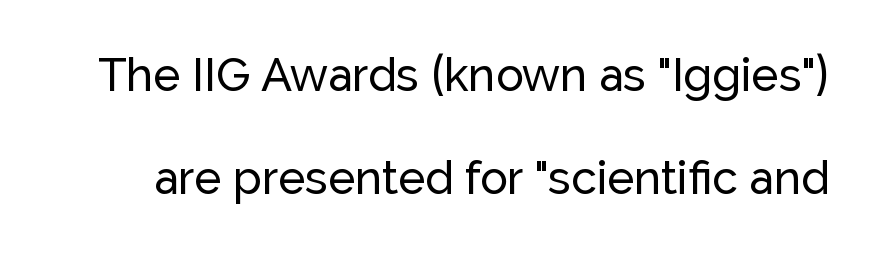
Proportional: the letters do not fall into vertical columns. A great deal of white space separates one row of letters from the next. The space directly below the letters is spotless. This rendering leaves character spacing at its baseline value. Letterform terminals end flat and unadorned throughout the passage.
